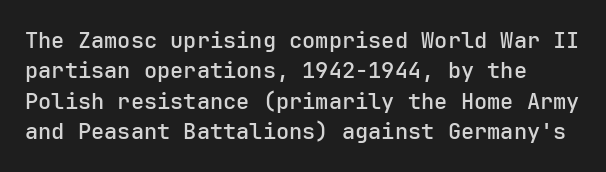
{"italic": "no", "bold": "semi", "underline": "no", "line_spacing": "normal", "line_spacing_ratio": 1.38, "letter_spacing": "normal", "letter_spacing_em": 0.0, "glyph_px": 22}
